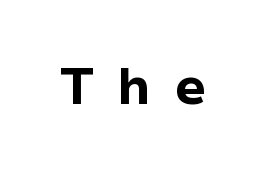
Tracking here is generous; glyphs stand well apart from one another. Regarding serifs, this sample does without them. Each letter keeps its own natural width here, so spacing adapts to shape. Beneath every word, the page is bare. Caption: bold face, heavy strokes.
